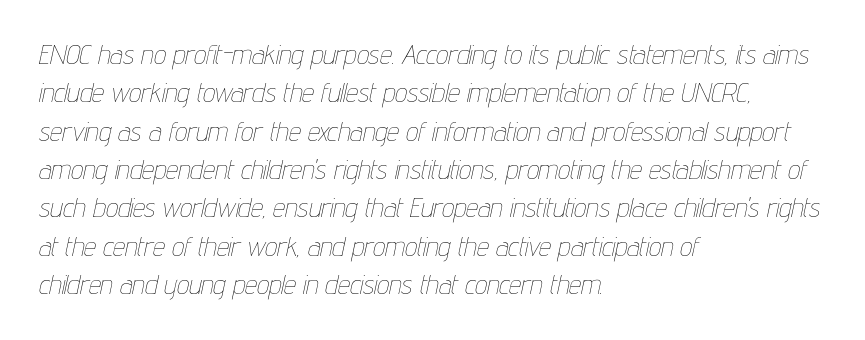
{"italic": "yes", "lean": "right", "slant_degrees": 12, "bold": "no", "underline": "no", "align": "left", "line_spacing": "normal", "line_spacing_ratio": 1.42, "letter_spacing": "normal", "letter_spacing_em": 0.0, "glyph_px": 27}
